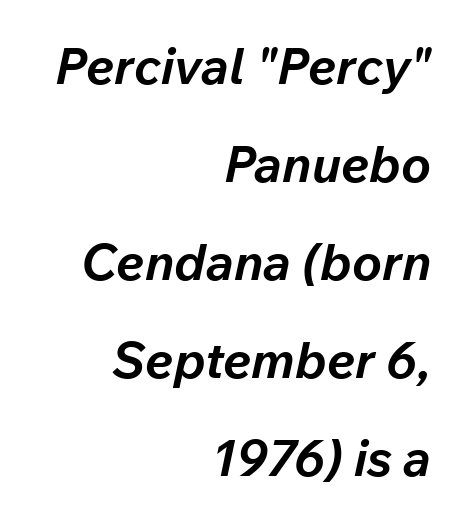
The image shows 50 px bold type, italic (leaning right); set right-aligned, loose line spacing (1.96x), normal letter spacing, not underlined; low stroke contrast and a medium x-height.
